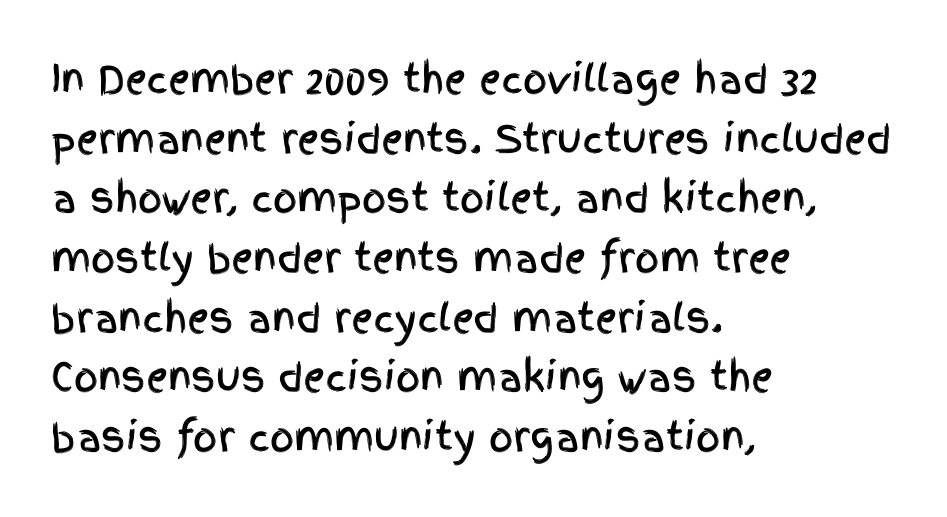
Descenders hang freely into open space. Horizontal bands of white between lines are of average thickness. Does extra space separate the letters? No, they use regular spacing. Style check: upright. The letters carry no serifs — their stems end cleanly without finishing strokes.
